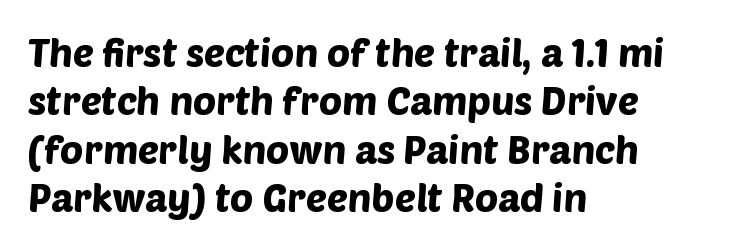
The image shows 39 px sans-serif type; set left-aligned, line spacing 1.24x, normal letter spacing, not underlined; low stroke contrast and a large x-height.
